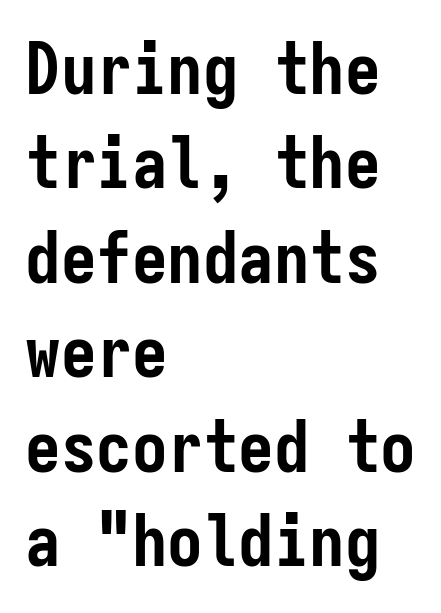
The image shows 71 px semibold, condensed sans-serif type, upright, monospaced; set left-aligned, normal line spacing (1.33x), normal letter spacing, not underlined; low stroke contrast and a medium x-height.
